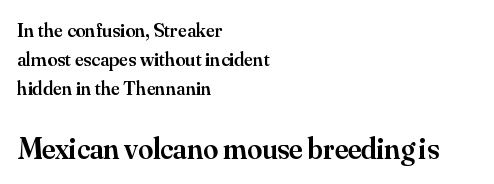
The passage shown is typed in a proportional face where columns would drift. Honestly, there is no underline to notice here at all. Glyph-to-glyph distance matches everyday printed text. You can tell from the footed stems that serif type was used. Which of the two is more prominent by size? The second, at the bottom. Typeset ragged right — the left edge is the straight one.
